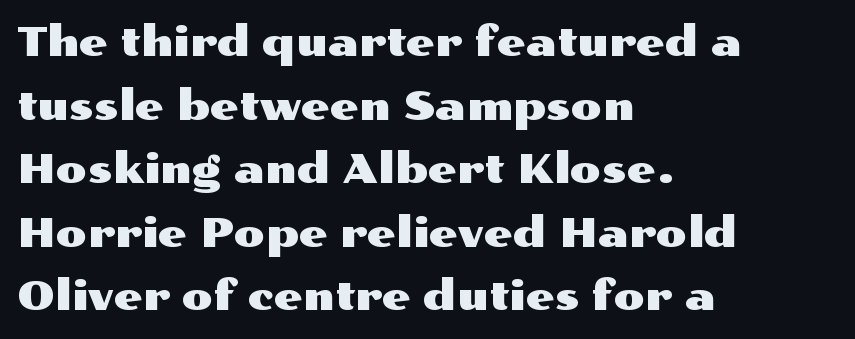
The image shows 41 px wide sans-serif type, upright; set left-aligned, normal line spacing (1.55x), normal letter spacing, not underlined; medium stroke contrast and a medium x-height.
